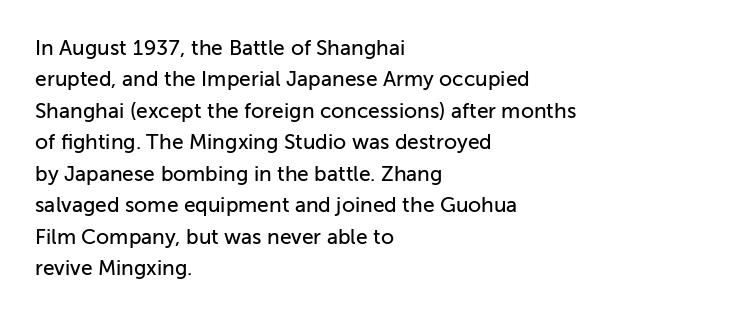
Unmarked baselines from the first word to the last. Every character sits straight up, as roman type does. The lines in this sample share a left origin and differ only in where they stop. Summary of vertical rhythm: regular, with standard interline spacing. Inter-character spacing is left at the font's built-in metrics.
